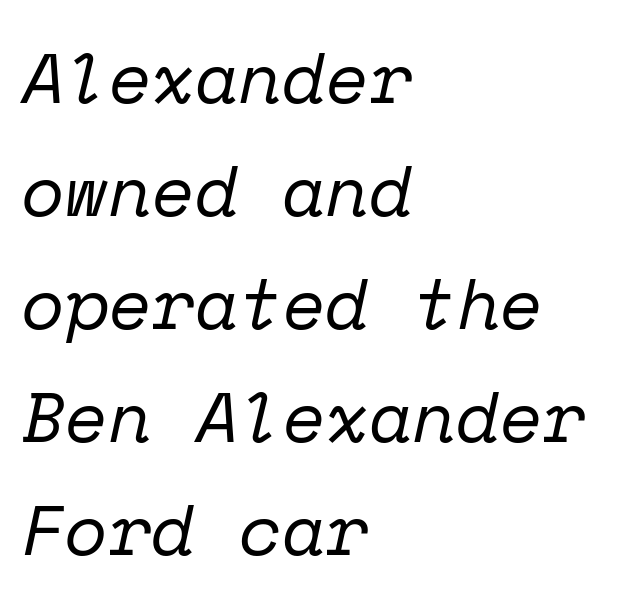
The image shows 71 px regular-weight serif type, italic (leaning right), monospaced; set left-aligned, normal line spacing (1.59x), normal letter spacing, not underlined; low stroke contrast and a medium x-height.
